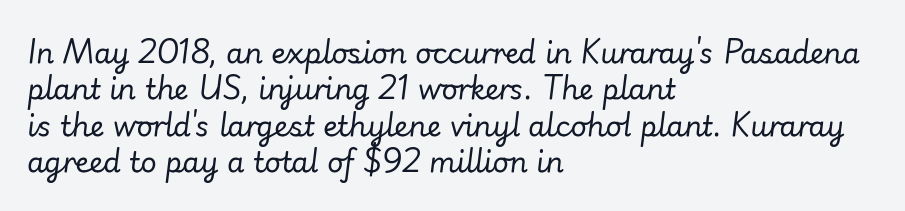
The lines are quadded left. No word sits above an underline. Think of a printed novel: that variable character pitch is what you see here. Would a proofreader flag this as italicized? Yes. Summary of vertical rhythm: regular, with standard interline spacing. This reads as an unemphasized weight, regular at the heaviest.
